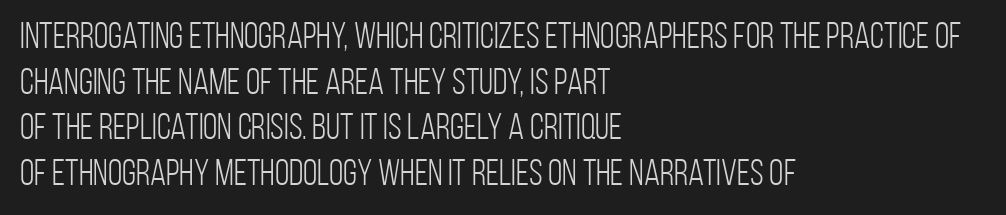
Default kerning and tracking; the words read as compact shapes. Reading down the block, your eye returns to a fixed left position each line. A sans-serif font was chosen for this passage. Do the characters align in a grid? No, the font is proportional. Only glyphs here, with clear space below each row.
